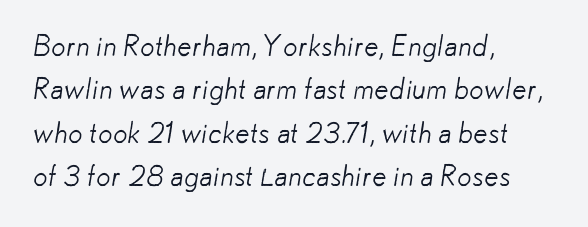
Q: Is the text bold? A: No.
Q: Is the typeface a serif or a sans-serif typeface? A: Sans-serif.
Q: Is the text underlined? A: No.
Q: How is the paragraph aligned? A: Left-aligned.
Q: Is the spacing between letters normal or unusually wide? A: Normal.
Q: Is the spacing between lines tight, normal or loose? A: Normal.
Q: Width (condensed, normal, or wide)? A: Normal.
Q: Stroke contrast? A: Low.
Q: x-height? A: Small.
Q: Monospaced? A: No.
